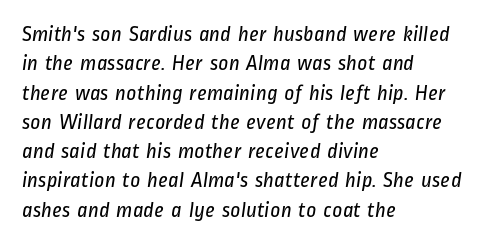
Caption: face not bold, strokes unweighted. How are the letters spaced? Ordinarily, with no added tracking. Summary of vertical rhythm: regular, with standard interline spacing. Plain, unruled lines of type. The paragraph has a hard left edge and a soft right edge.
